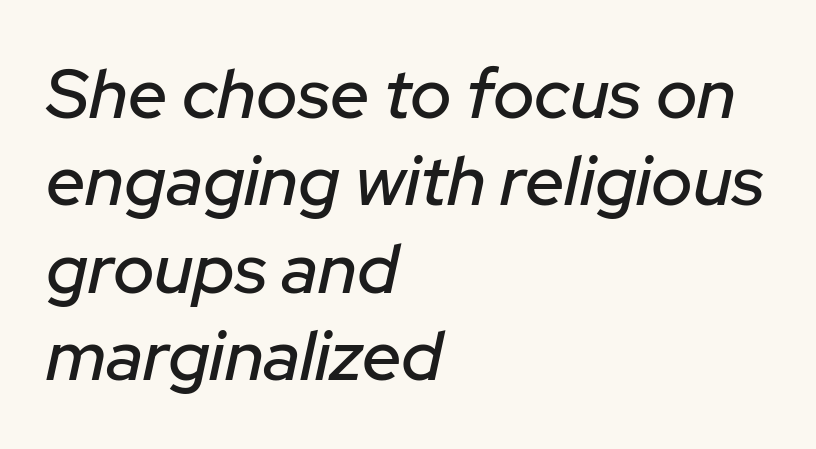
{"italic": "yes", "lean": "right", "slant_degrees": 12, "width": "normal", "stroke_contrast": "low", "x_height": "medium", "monospaced": "no", "underline": "no", "align": "left", "line_spacing": "normal", "line_spacing_ratio": 1.25, "letter_spacing": "normal", "letter_spacing_em": 0.0, "glyph_px": 70}
